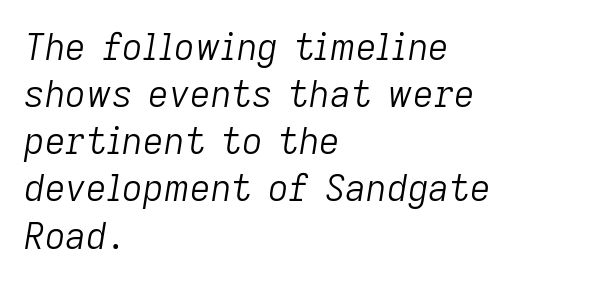
Q: Is the text bold? A: No.
Q: Is the text italic (slanted)? A: Yes, it leans right by about 9 degrees.
Q: Is the text underlined? A: No.
Q: How is the paragraph aligned? A: Left-aligned.
Q: Is the spacing between letters normal or unusually wide? A: Normal.
Q: Is the spacing between lines tight, normal or loose? A: Normal.
Q: Width (condensed, normal, or wide)? A: Normal.
Q: Stroke contrast? A: Low.
Q: x-height? A: Medium.
Q: Monospaced? A: No.
